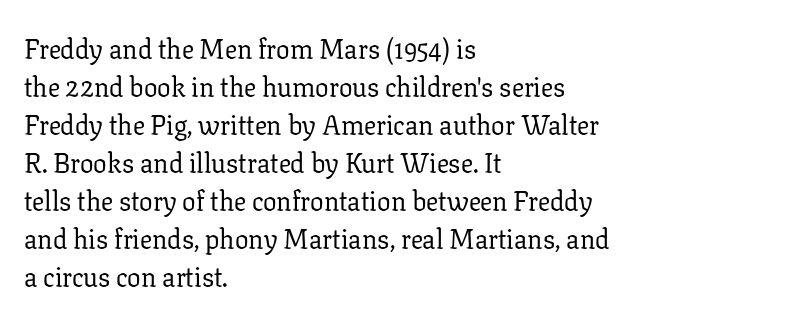
The designer left line spacing at the default. A classic flush-left, rag-right setting is used for this passage. The font sits on the lighter half of the weight spectrum, regular included. The letters stand straight up with perfectly vertical stems. No word sits above an underline.
